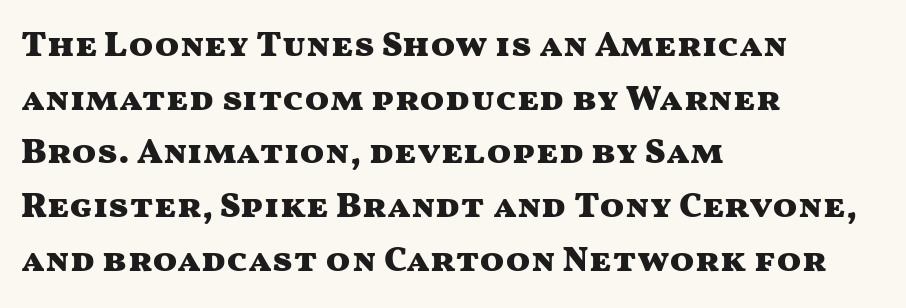
The image shows 36 px heavy, wide sans-serif type, upright; set left-aligned, normal line spacing (1.49x), normal letter spacing, not underlined; medium stroke contrast and a medium x-height.
